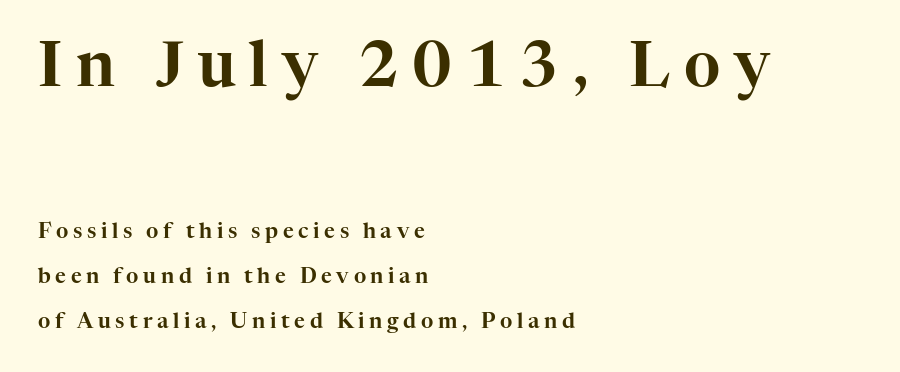
The rendering uses a large line-height, opening up the rows. Unlike italic type, these characters show no tilt at all. No word sits above an underline. Serif or sans? Serif — the stroke terminals have little feet. The letters advance in unequal steps, a hallmark of proportional type. Note: larger setting up top, smaller setting below.
